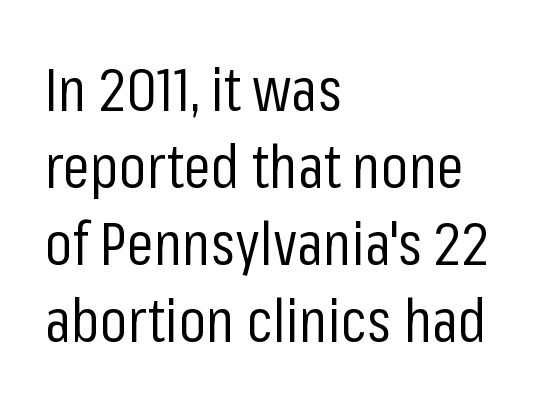
Q: Is the text bold? A: No.
Q: Is the text italic (slanted)? A: No, it is upright.
Q: Is the typeface a serif or a sans-serif typeface? A: Sans-serif.
Q: Is the text underlined? A: No.
Q: How is the paragraph aligned? A: Left-aligned.
Q: Is the spacing between letters normal or unusually wide? A: Normal.
Q: Is the spacing between lines tight, normal or loose? A: Normal.
Q: Width (condensed, normal, or wide)? A: Condensed.
Q: Stroke contrast? A: Low.
Q: x-height? A: Medium.
Q: Monospaced? A: No.
